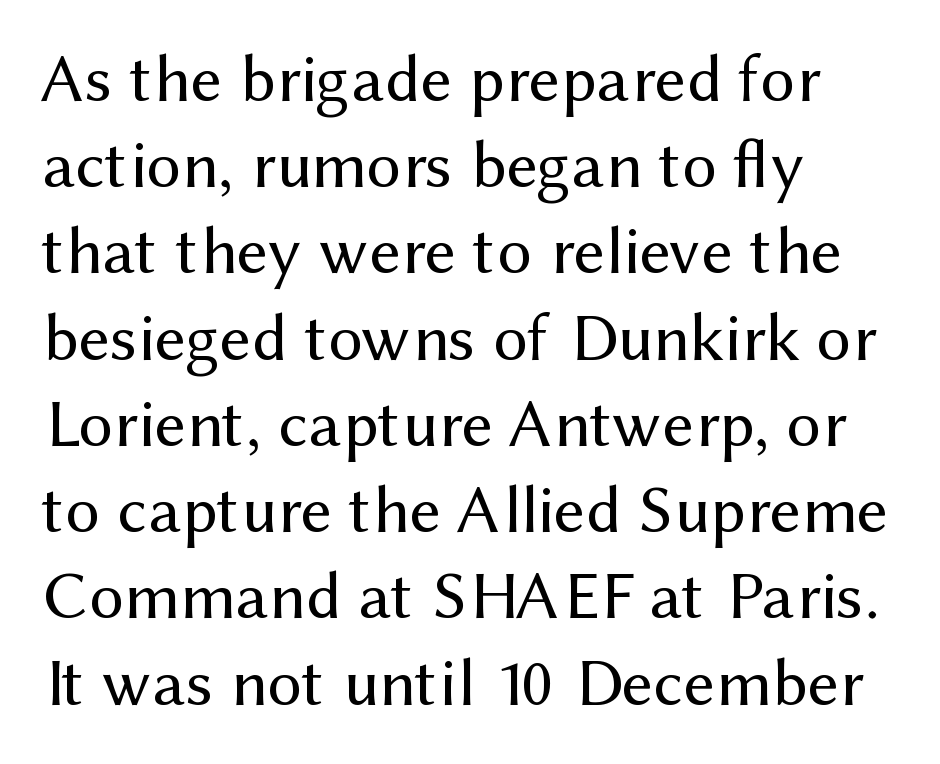
{"serif": "no", "italic": "no", "bold": "no", "weight": "regular", "width": "normal", "stroke_contrast": "medium", "x_height": "medium", "monospaced": "no", "underline": "no", "align": "left", "line_spacing": "normal", "line_spacing_ratio": 1.25, "letter_spacing": "normal", "letter_spacing_em": 0.0, "glyph_px": 69}
